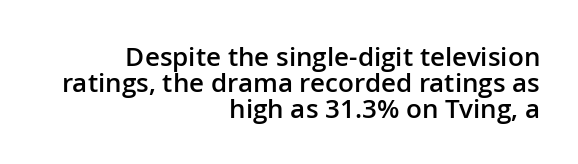
Q: Is the text bold? A: Semi-bold.
Q: Is the text italic (slanted)? A: No, it is upright.
Q: Is the text underlined? A: No.
Q: How is the paragraph aligned? A: Right-aligned.
Q: Is the spacing between letters normal or unusually wide? A: Normal.
Q: Is the spacing between lines tight, normal or loose? A: Tight.
